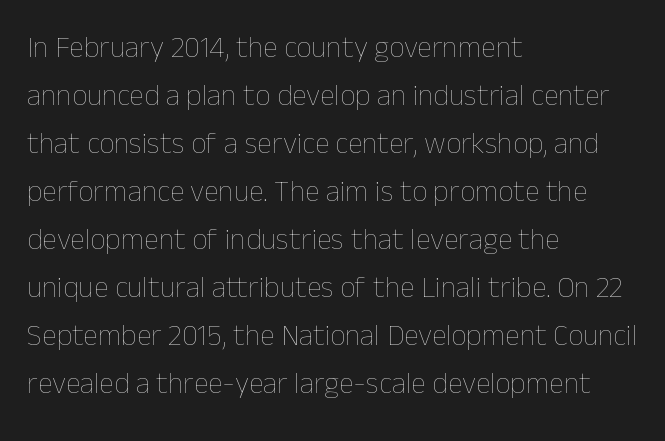
The image shows 30 px thin type, upright; set left-aligned, normal line spacing (1.6x), normal letter spacing, not underlined; low stroke contrast and a medium x-height.
